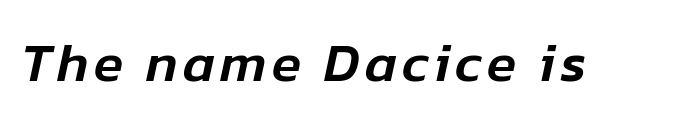
Q: Is the text italic (slanted)? A: Yes, it leans right by about 12 degrees.
Q: Is the text underlined? A: No.
Q: Width (condensed, normal, or wide)? A: Normal.
Q: Stroke contrast? A: Low.
Q: x-height? A: Medium.
Q: Monospaced? A: No.
